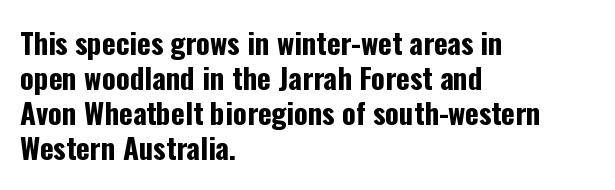
Q: Is the text bold? A: Yes.
Q: Is the text italic (slanted)? A: No, it is upright.
Q: Is the typeface a serif or a sans-serif typeface? A: Sans-serif.
Q: Is the text underlined? A: No.
Q: How is the paragraph aligned? A: Left-aligned.
Q: Is the spacing between letters normal or unusually wide? A: Normal.
Q: Width (condensed, normal, or wide)? A: Condensed.
Q: Stroke contrast? A: Low.
Q: x-height? A: Medium.
Q: Monospaced? A: No.
